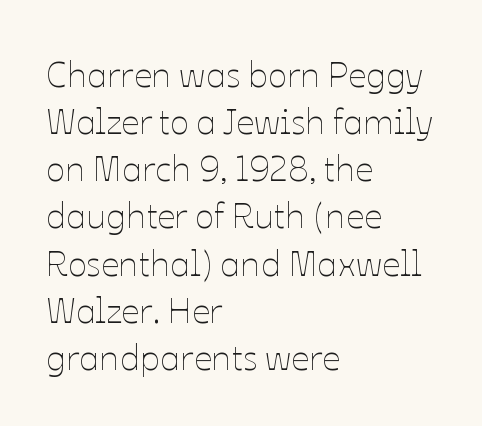
Looks like regular typesetting: each glyph gets only the width it needs. Line beginnings align vertically; line endings do not. Underline: absent. The horizontal fit of the characters is conventional and even. The typeface has the unassuming heft of standard copy or less. Posture: vertical.
